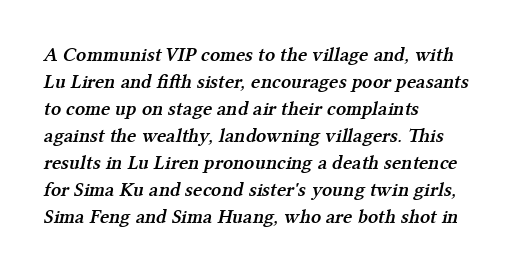
The image shows 20 px text type; set left-aligned, normal line spacing (1.35x), normal letter spacing, not underlined.
